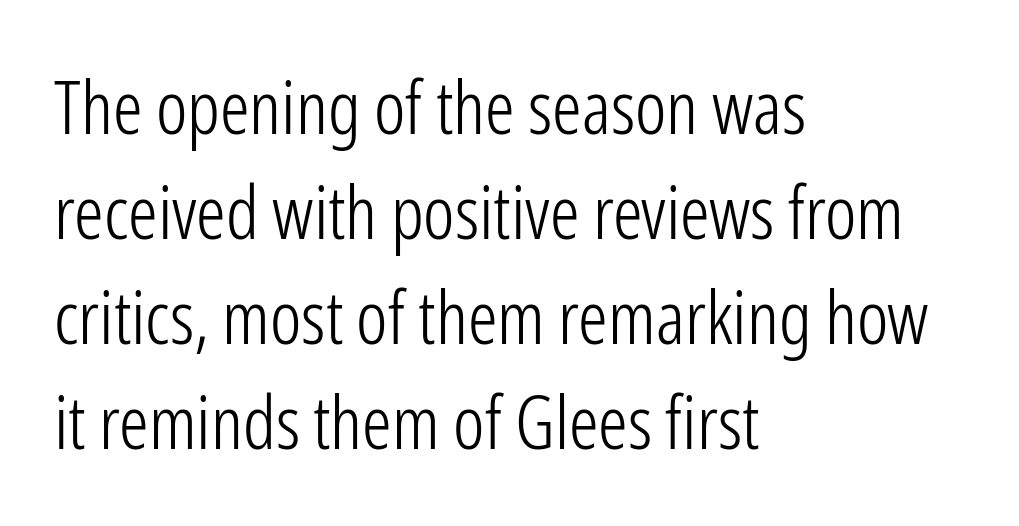
Q: Is the text bold? A: No.
Q: Is the text italic (slanted)? A: No, it is upright.
Q: Is the typeface a serif or a sans-serif typeface? A: Sans-serif.
Q: Is the text underlined? A: No.
Q: How is the paragraph aligned? A: Left-aligned.
Q: Is the spacing between letters normal or unusually wide? A: Normal.
Q: Is the spacing between lines tight, normal or loose? A: Normal.
Q: Width (condensed, normal, or wide)? A: Condensed.
Q: Stroke contrast? A: Low.
Q: x-height? A: Medium.
Q: Monospaced? A: No.
